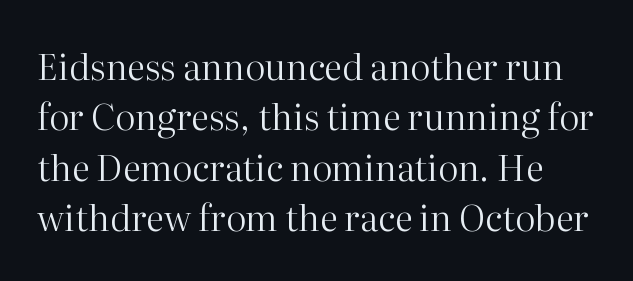
{"serif": "yes", "italic": "no", "bold": "no", "weight": "regular", "width": "normal", "stroke_contrast": "high", "x_height": "medium", "monospaced": "no", "underline": "no", "line_spacing": "normal", "line_spacing_ratio": 1.4, "letter_spacing": "normal", "letter_spacing_em": 0.0, "glyph_px": 36}
